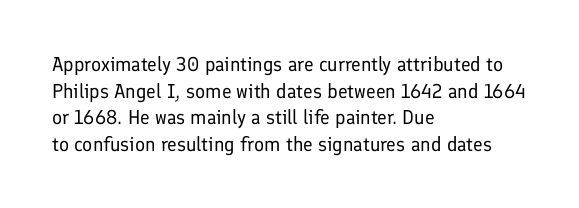
Q: Is the text bold? A: No.
Q: Is the text italic (slanted)? A: No, it is upright.
Q: Is the text underlined? A: No.
Q: How is the paragraph aligned? A: Left-aligned.
Q: Is the spacing between letters normal or unusually wide? A: Normal.
Q: Is the spacing between lines tight, normal or loose? A: Normal.
